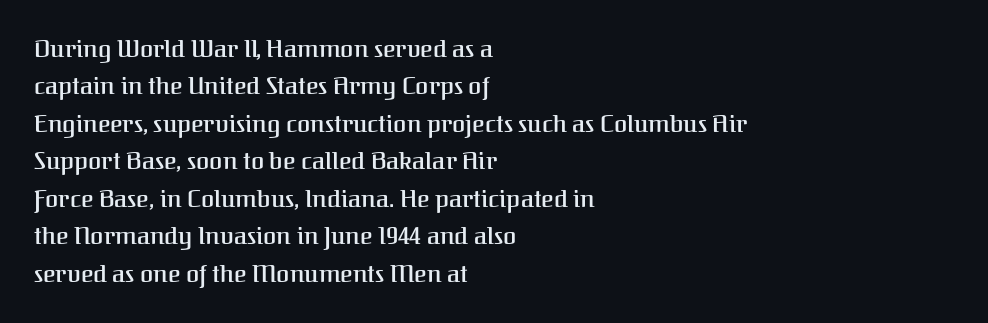
The image shows 24 px text type, upright; set left-aligned, normal line spacing (1.56x), normal letter spacing, not underlined.
